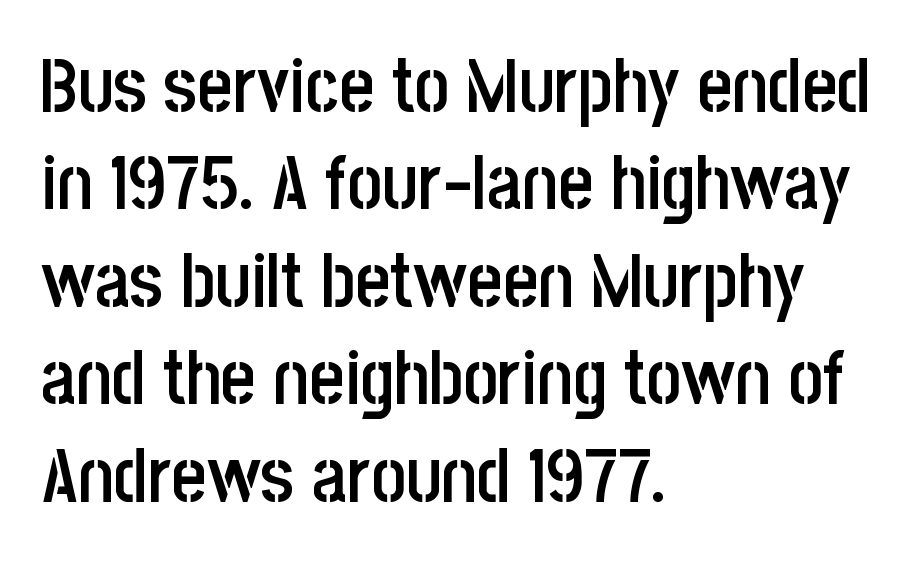
{"serif": "no", "italic": "no", "bold": "semi", "weight": "semibold", "width": "condensed", "stroke_contrast": "low", "x_height": "large", "monospaced": "no", "underline": "no", "align": "left", "line_spacing": "normal", "line_spacing_ratio": 1.3, "letter_spacing": "normal", "letter_spacing_em": 0.0, "glyph_px": 75}
